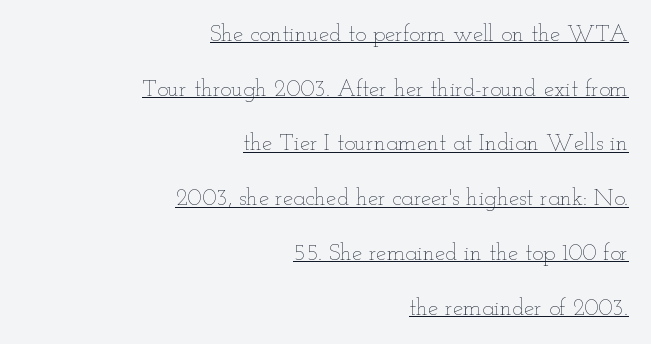
The image shows 23 px text type, upright; set right-aligned, loose line spacing (2.38x), normal letter spacing, underlined.
